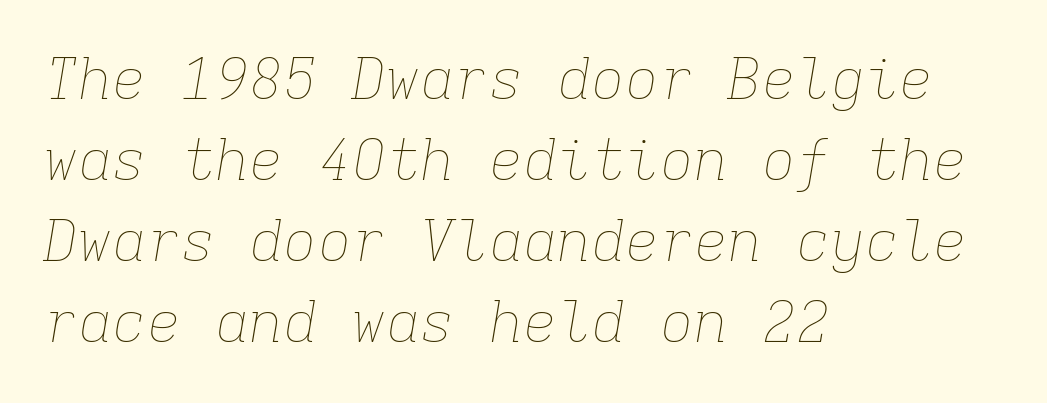
Honestly, the letter spacing is just normal — you wouldn't notice it. Honestly, there is no underline to notice here at all. These lines are rendered in a fixed-pitch font. One-word summary of the alignment: left. Is the stroke heavy? The answer is a plain regular-or-lighter.
